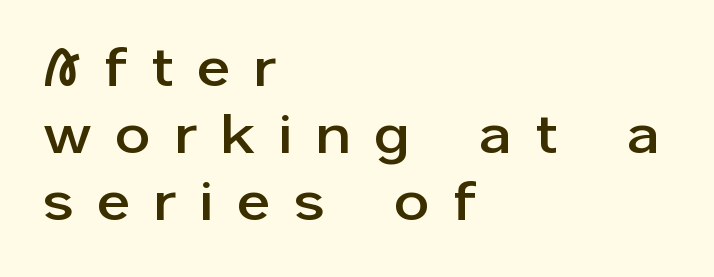
The image shows 55 px sans-serif type, upright; set left-aligned, line spacing 1.22x, unusually wide letter spacing (+0.46 em), not underlined; low stroke contrast and a medium x-height.
